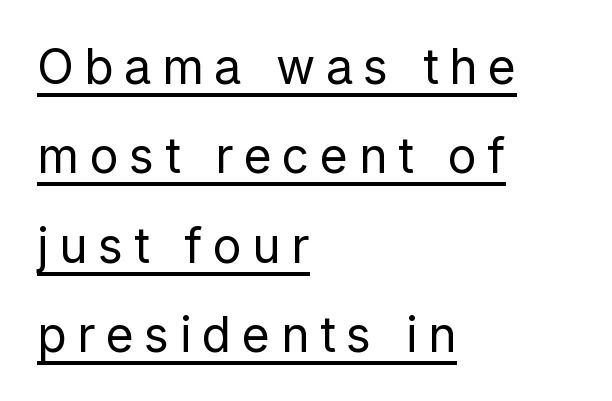
Q: Is the text bold? A: No.
Q: Is the text italic (slanted)? A: No, it is upright.
Q: Is the typeface a serif or a sans-serif typeface? A: Sans-serif.
Q: Is the text underlined? A: Yes.
Q: How is the paragraph aligned? A: Left-aligned.
Q: Is the spacing between letters normal or unusually wide? A: Unusually wide.
Q: Width (condensed, normal, or wide)? A: Normal.
Q: Stroke contrast? A: Low.
Q: x-height? A: Medium.
Q: Monospaced? A: No.
